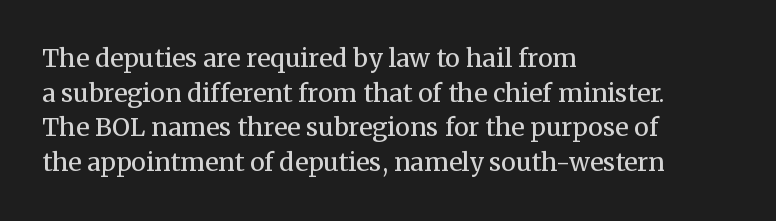
Q: Is the text bold? A: No.
Q: Is the text italic (slanted)? A: No, it is upright.
Q: Is the text underlined? A: No.
Q: How is the paragraph aligned? A: Left-aligned.
Q: Is the spacing between letters normal or unusually wide? A: Normal.
Q: Is the spacing between lines tight, normal or loose? A: Normal.
